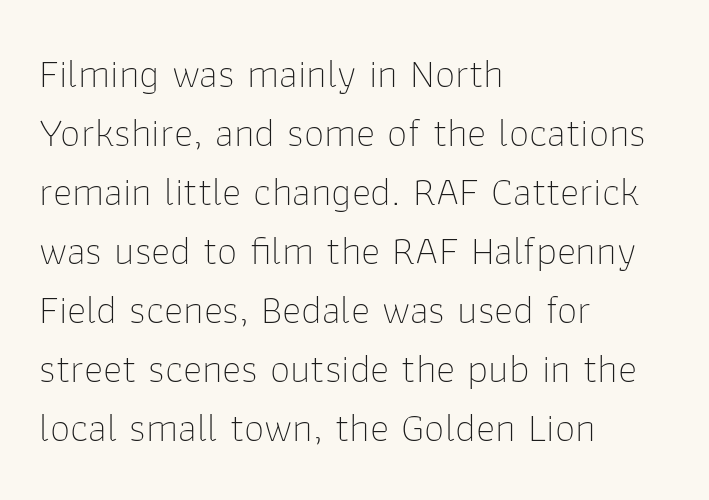
{"serif": "no", "italic": "no", "bold": "no", "weight": "thin", "width": "normal", "stroke_contrast": "low", "x_height": "medium", "monospaced": "no", "underline": "no", "align": "left", "line_spacing": "normal", "line_spacing_ratio": 1.44, "letter_spacing": "normal", "letter_spacing_em": 0.0, "glyph_px": 41}
